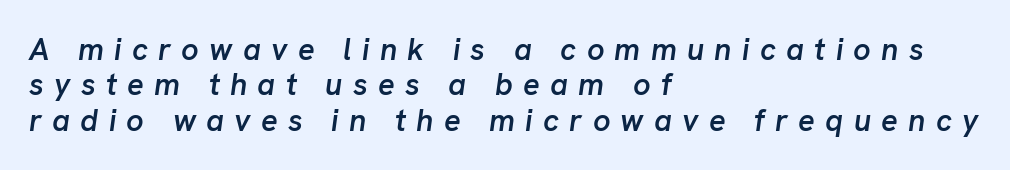
The image shows 31 px semibold type, italic (leaning right); set left-aligned, tight line spacing (1.14x), unusually wide letter spacing (+0.33 em), not underlined; low stroke contrast and a medium x-height.
